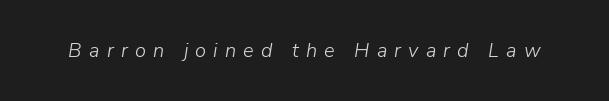
{"italic": "yes", "lean": "right", "slant_degrees": 9, "bold": "no", "underline": "no", "letter_spacing": "wide", "letter_spacing_em": 0.36, "glyph_px": 20}
